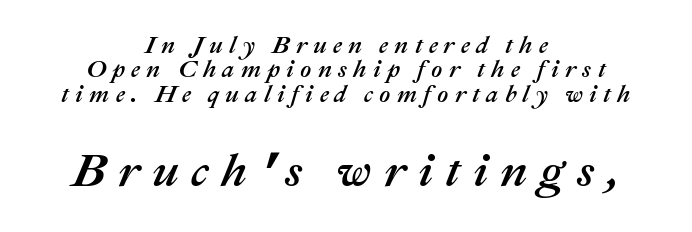
Type size steps up from the first block to the second. This is oblique type, the kind used for emphasis or titles. Here the designer chose a conventional face with non-uniform glyph widths. Caption: expanded tracking, letters set apart. Descenders hang freely into open space.
